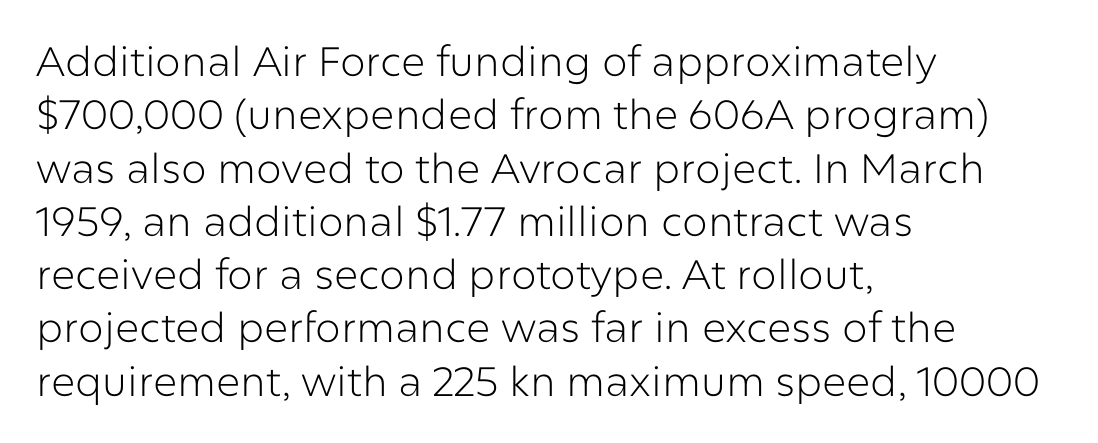
{"serif": "no", "italic": "no", "bold": "no", "weight": "light", "width": "normal", "stroke_contrast": "low", "x_height": "medium", "monospaced": "no", "underline": "no", "align": "left", "line_spacing": "normal", "line_spacing_ratio": 1.3, "letter_spacing": "normal", "letter_spacing_em": 0.0, "glyph_px": 41}
